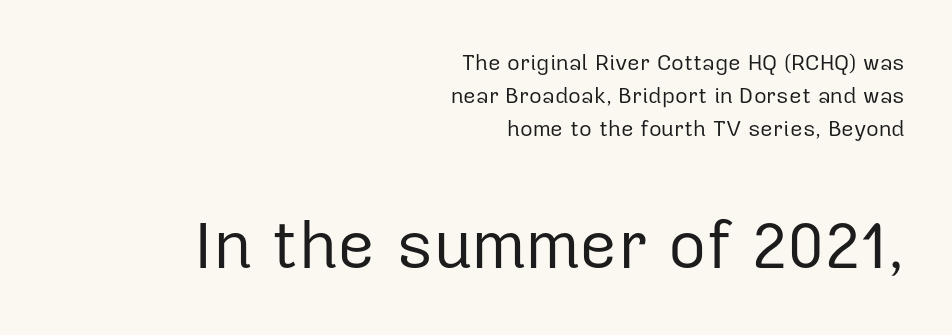
The lower block of text is set noticeably larger than the block above it. Stroke terminals: plain, sans-serif. Quick note: not italic, upright. Bold? No — there's no thickening of the strokes.
